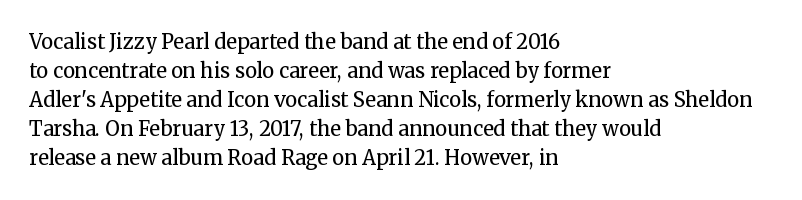
Q: Is the text bold? A: No.
Q: Is the text italic (slanted)? A: No, it is upright.
Q: Is the text underlined? A: No.
Q: How is the paragraph aligned? A: Left-aligned.
Q: Is the spacing between letters normal or unusually wide? A: Normal.
Q: Is the spacing between lines tight, normal or loose? A: Normal.
